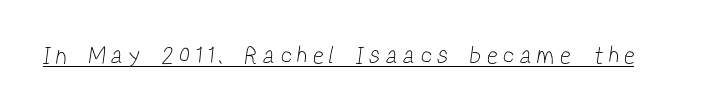
{"bold": "no", "underline": "yes", "letter_spacing": "wide", "letter_spacing_em": 0.3, "glyph_px": 24}
